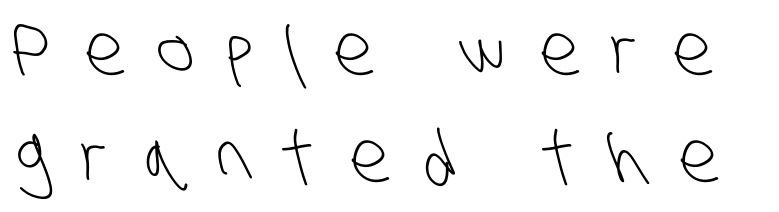
{"serif": "no", "bold": "no", "weight": "light", "width": "condensed", "stroke_contrast": "low", "x_height": "large", "monospaced": "no", "underline": "no", "line_spacing": "normal", "line_spacing_ratio": 1.51, "letter_spacing": "wide", "letter_spacing_em": 0.46, "glyph_px": 71}
